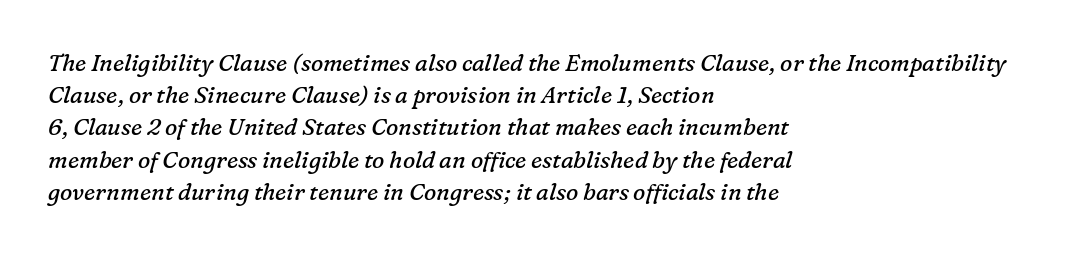
The image shows 23 px text type, italic (leaning right); set left-aligned, normal line spacing (1.4x), normal letter spacing, not underlined.
